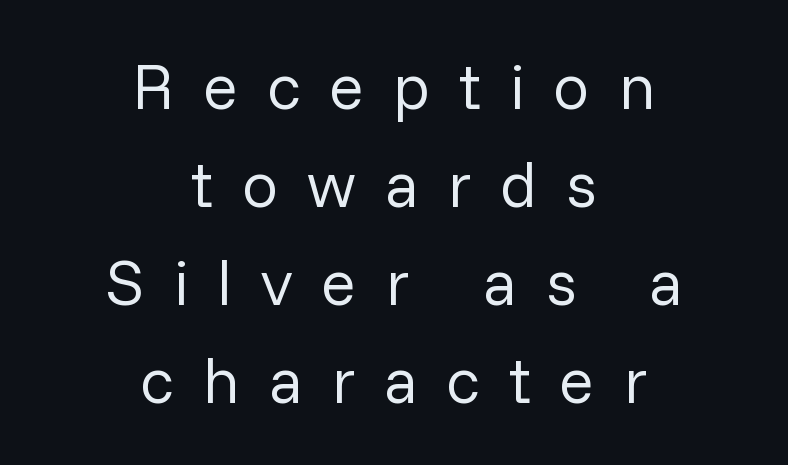
Q: Is the text bold? A: No.
Q: Is the text italic (slanted)? A: No, it is upright.
Q: Is the typeface a serif or a sans-serif typeface? A: Sans-serif.
Q: Is the text underlined? A: No.
Q: How is the paragraph aligned? A: Centered.
Q: Is the spacing between letters normal or unusually wide? A: Unusually wide.
Q: Is the spacing between lines tight, normal or loose? A: Normal.
Q: Width (condensed, normal, or wide)? A: Normal.
Q: Stroke contrast? A: Low.
Q: x-height? A: Medium.
Q: Monospaced? A: No.
